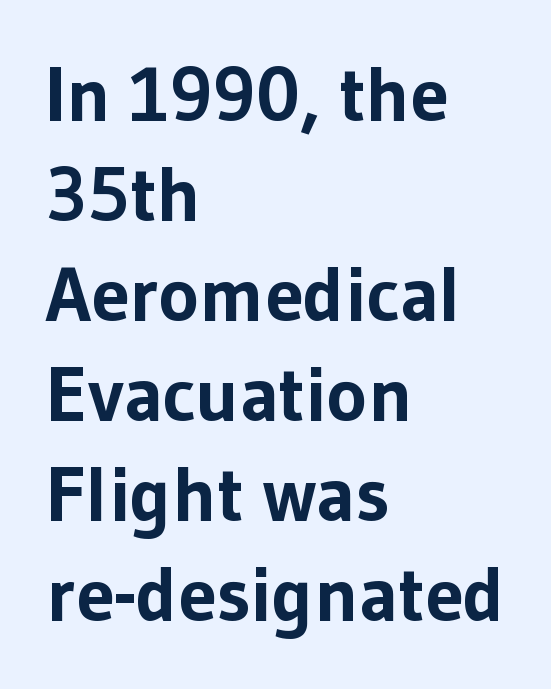
{"serif": "no", "italic": "no", "bold": "yes", "weight": "bold", "width": "normal", "stroke_contrast": "low", "x_height": "medium", "monospaced": "no", "underline": "no", "align": "left", "line_spacing": "normal", "line_spacing_ratio": 1.3, "letter_spacing": "normal", "letter_spacing_em": 0.0, "glyph_px": 77}
